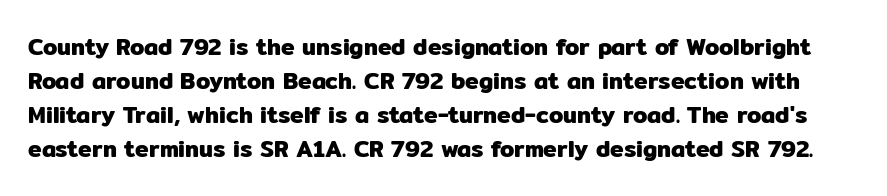
This sample keeps an unexceptional amount of space between lines. Here the glyphs are tracked normally, forming tight word shapes. This rendering features lettering with no underline. This is the regular roman posture of the typeface.
